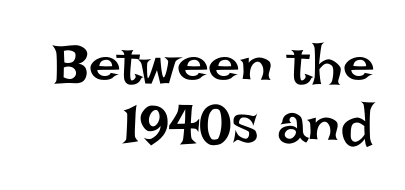
The image shows 57 px regular-weight type, upright; set right-aligned, tight line spacing (1.05x), normal letter spacing, not underlined; low stroke contrast and a large x-height.
